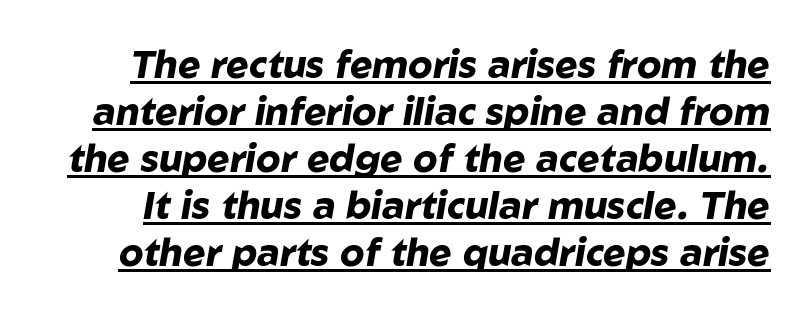
The specimen includes a rule beneath the text block's lines. Here the designer chose a conventional face with non-uniform glyph widths. Tracking value appears to be zero — textbook default spacing. In terms of weight, the rendering is a true, heavy bold.
